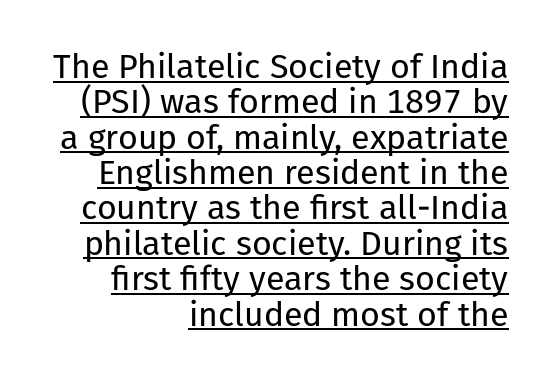
Q: Is the text bold? A: No.
Q: Is the text italic (slanted)? A: No, it is upright.
Q: Is the typeface a serif or a sans-serif typeface? A: Sans-serif.
Q: Is the text underlined? A: Yes.
Q: How is the paragraph aligned? A: Right-aligned.
Q: Is the spacing between letters normal or unusually wide? A: Normal.
Q: Is the spacing between lines tight, normal or loose? A: Tight.
Q: Width (condensed, normal, or wide)? A: Normal.
Q: Stroke contrast? A: Low.
Q: x-height? A: Medium.
Q: Monospaced? A: No.
